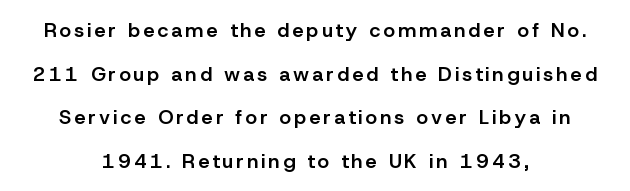
The image shows 20 px text type, upright; set centered, loose line spacing (2.18x), not underlined.
